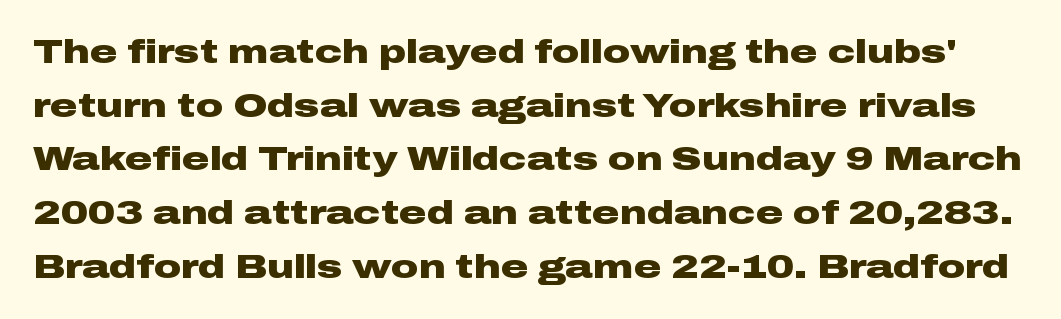
Q: Is the text bold? A: Yes.
Q: Is the text italic (slanted)? A: No, it is upright.
Q: Is the typeface a serif or a sans-serif typeface? A: Sans-serif.
Q: Is the text underlined? A: No.
Q: Is the spacing between letters normal or unusually wide? A: Normal.
Q: Is the spacing between lines tight, normal or loose? A: Normal.
Q: Width (condensed, normal, or wide)? A: Wide.
Q: Stroke contrast? A: Low.
Q: x-height? A: Medium.
Q: Monospaced? A: No.
